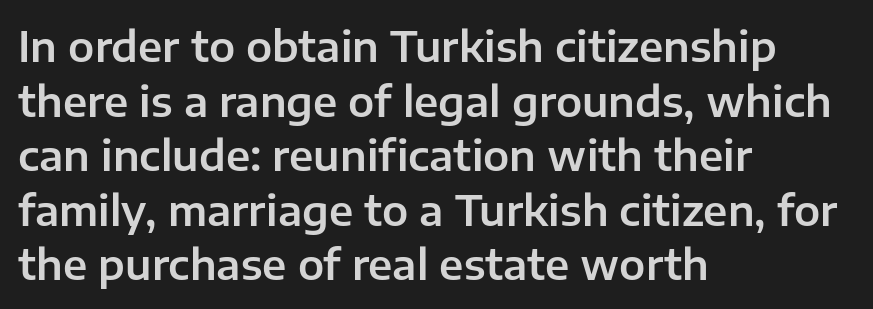
The image shows 42 px sans-serif type, upright; set left-aligned, normal line spacing (1.3x), normal letter spacing, not underlined; low stroke contrast and a medium x-height.
